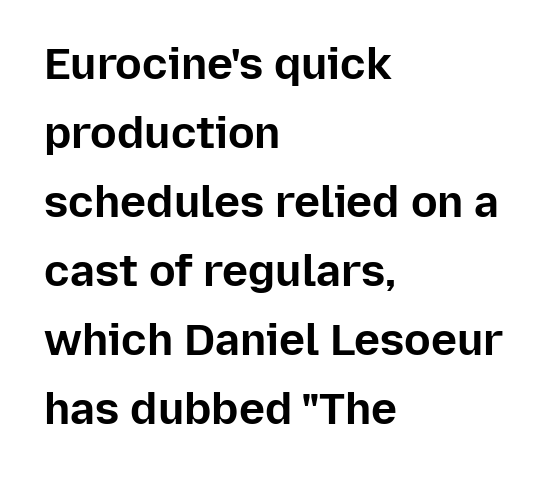
Q: Is the text bold? A: Yes.
Q: Is the text italic (slanted)? A: No, it is upright.
Q: Is the typeface a serif or a sans-serif typeface? A: Sans-serif.
Q: Is the text underlined? A: No.
Q: How is the paragraph aligned? A: Left-aligned.
Q: Is the spacing between letters normal or unusually wide? A: Normal.
Q: Is the spacing between lines tight, normal or loose? A: Normal.
Q: Width (condensed, normal, or wide)? A: Normal.
Q: Stroke contrast? A: Low.
Q: x-height? A: Medium.
Q: Monospaced? A: No.
